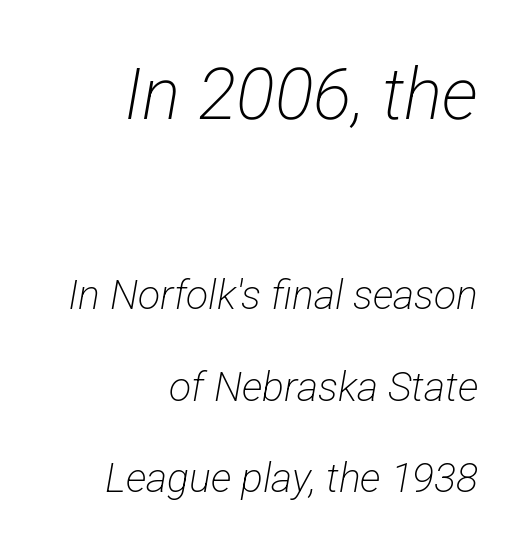
In this sample the first text group is rendered at the bigger scale. Summary of weight: not heavy and not bold. Is the block centered? No — it sits flush against the right margin. A great deal of white space separates one row of letters from the next.
